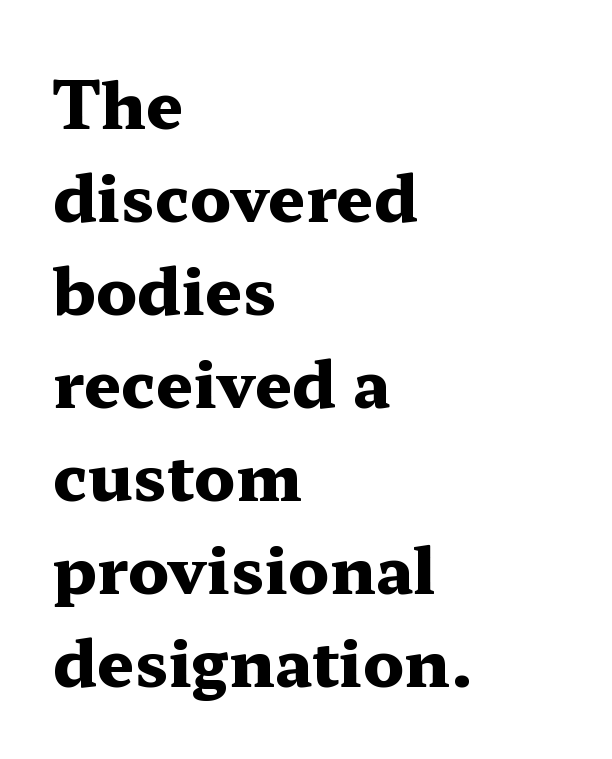
These lines keep a tight, regular rhythm from letter to letter. The designer went with a serif here, giving each stem small feet. When letters stand straight like this, we call the style roman or upright. The passage shown is not underscored anywhere. Spacing verdict: proportional, widths tailored to each character.
